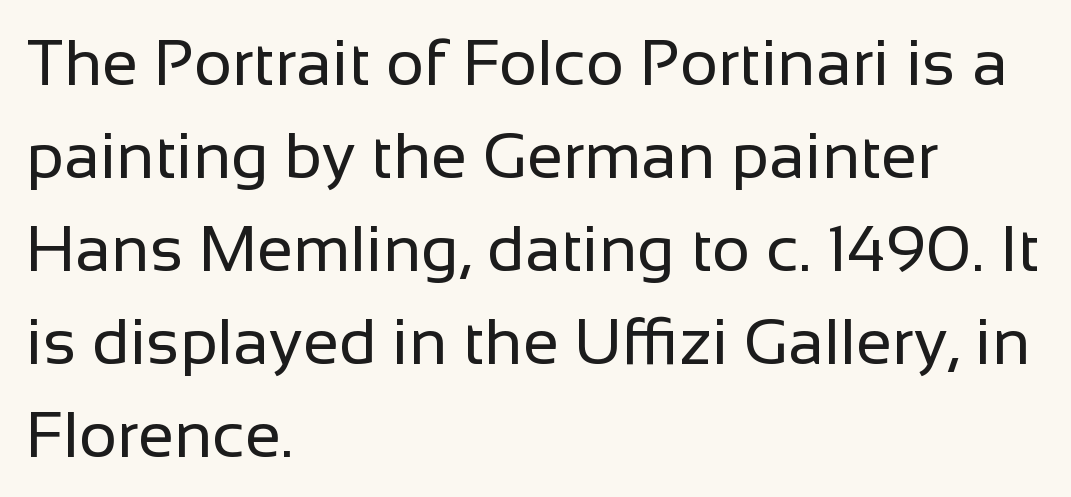
The image shows 65 px regular-weight sans-serif type, upright; set left-aligned, normal line spacing (1.43x), normal letter spacing, not underlined; low stroke contrast and a medium x-height.
